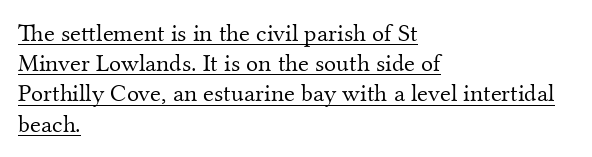
{"italic": "no", "bold": "no", "underline": "yes", "align": "left", "line_spacing_ratio": 1.21, "letter_spacing": "normal", "letter_spacing_em": 0.0, "glyph_px": 25}
